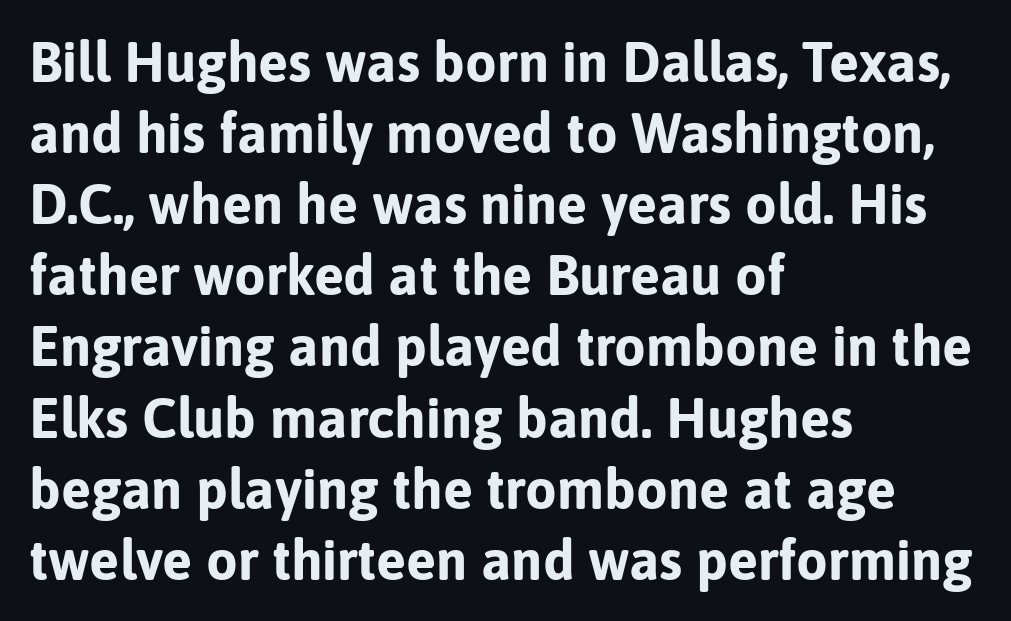
{"serif": "no", "italic": "no", "bold": "yes", "weight": "bold", "width": "normal", "stroke_contrast": "low", "x_height": "medium", "monospaced": "no", "underline": "no", "align": "left", "line_spacing": "normal", "line_spacing_ratio": 1.27, "letter_spacing": "normal", "letter_spacing_em": 0.0, "glyph_px": 56}
